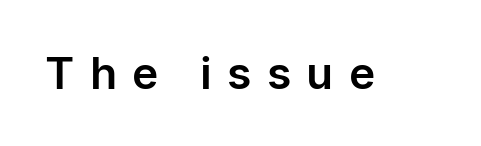
{"serif": "no", "italic": "no", "width": "normal", "stroke_contrast": "low", "x_height": "medium", "monospaced": "no", "underline": "no", "letter_spacing": "wide", "letter_spacing_em": 0.39, "glyph_px": 44}
